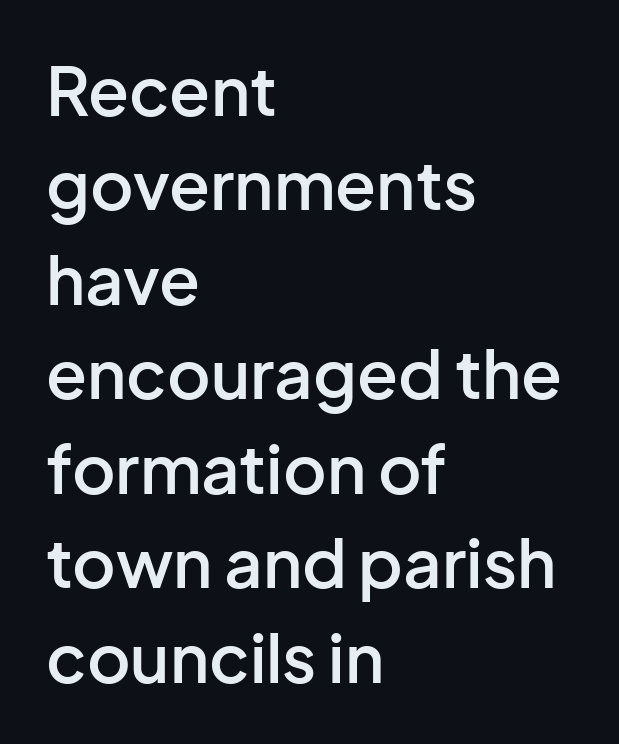
{"serif": "no", "italic": "no", "bold": "semi", "weight": "semibold", "width": "normal", "stroke_contrast": "low", "x_height": "medium", "monospaced": "no", "underline": "no", "align": "left", "line_spacing": "normal", "line_spacing_ratio": 1.41, "letter_spacing": "normal", "letter_spacing_em": 0.0, "glyph_px": 67}
